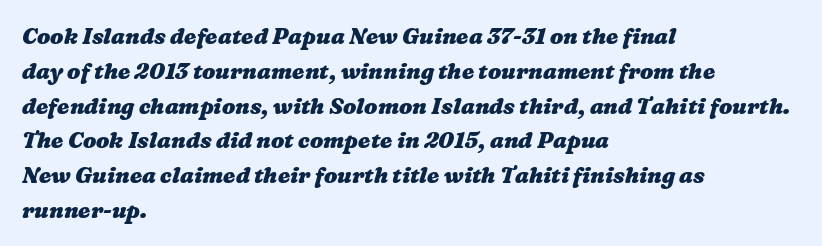
The image shows 22 px bold type; set left-aligned, normal line spacing (1.58x), normal letter spacing, not underlined.
